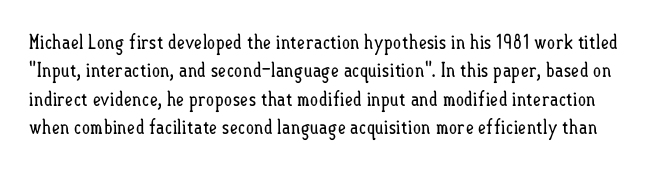
Unmarked baselines from the first word to the last. Interline gaps are of average width in this sample. Counters stay open thanks to moderate or lighter strokes. This is roman type, the default non-slanted kind.
